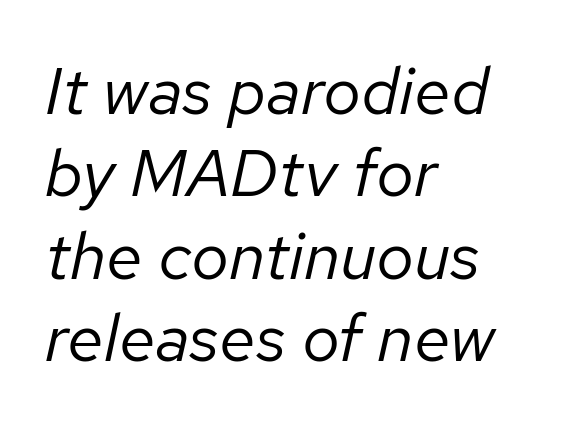
The image shows 67 px regular-weight type, italic (leaning right); set left-aligned, line spacing 1.23x, normal letter spacing, not underlined; low stroke contrast and a medium x-height.
